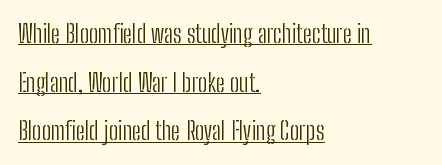
Q: Is the text bold? A: No.
Q: Is the text italic (slanted)? A: No, it is upright.
Q: Is the text underlined? A: Yes.
Q: How is the paragraph aligned? A: Left-aligned.
Q: Is the spacing between letters normal or unusually wide? A: Normal.
Q: Is the spacing between lines tight, normal or loose? A: Loose.
